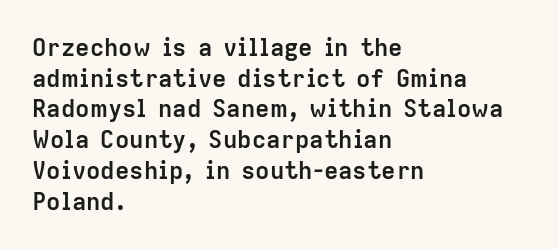
Q: Is the text bold? A: Yes.
Q: Is the text italic (slanted)? A: No, it is upright.
Q: Is the text underlined? A: No.
Q: How is the paragraph aligned? A: Left-aligned.
Q: Is the spacing between letters normal or unusually wide? A: Normal.
Q: Is the spacing between lines tight, normal or loose? A: Normal.
